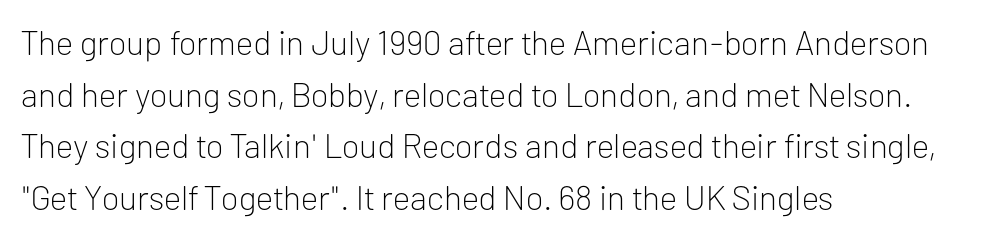
The letters sit at their default tracking, neither squeezed nor spread. The letters carry no serifs — their stems end cleanly without finishing strokes. These lines are rendered in a variable-pitch font. Compared with typical paragraphs, the rows here are spaced about the same.
